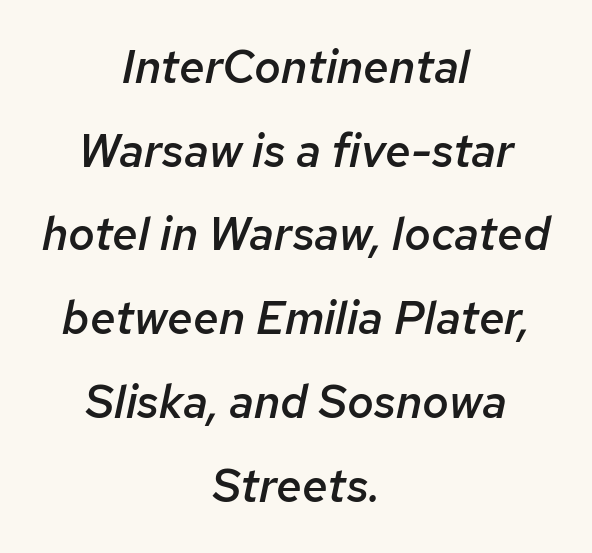
{"italic": "yes", "lean": "right", "slant_degrees": 12, "bold": "semi", "weight": "semibold", "width": "normal", "stroke_contrast": "low", "x_height": "medium", "monospaced": "no", "underline": "no", "align": "center", "line_spacing_ratio": 1.82, "letter_spacing": "normal", "letter_spacing_em": 0.0, "glyph_px": 46}
